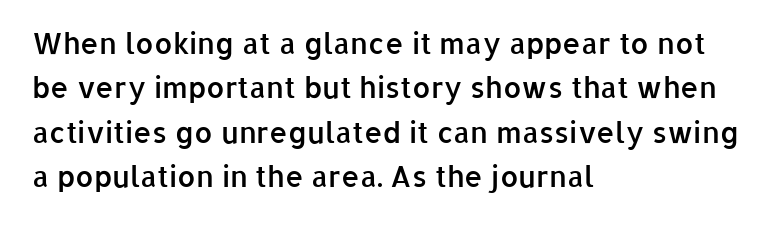
The image shows 29 px semibold sans-serif type, upright; set left-aligned, normal line spacing (1.53x), normal letter spacing, not underlined; low stroke contrast and a medium x-height.
